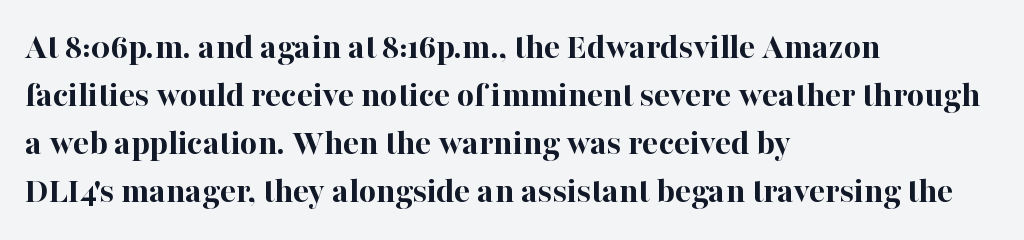
Interline gaps are of average width in this sample. The face used here is seriffed, in the tradition of book romans. Inter-character spacing is left at the font's built-in metrics. This sample is left-justified, so line endings fall wherever the words run out. Tall strokes in this sample are plumb rather than angled.
